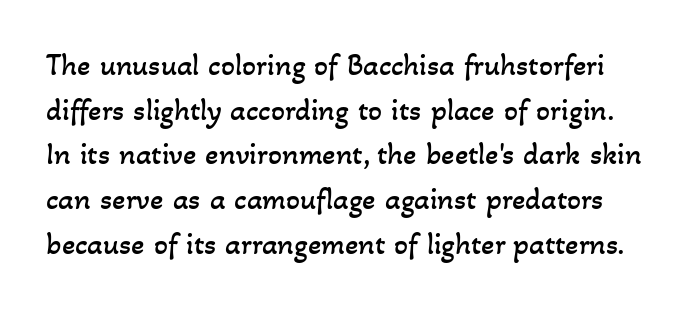
Character widths vary here, with narrow letters taking less room than wide ones. Counters stay open thanks to moderate or lighter strokes. The area under the type is left untouched. Glyph-to-glyph distance matches everyday printed text. Line spacing here is normal.
